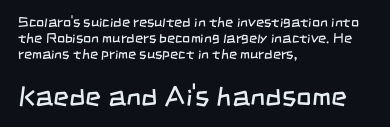
Q: Is the text bold? A: No.
Q: Is the text underlined? A: No.
Q: How is the paragraph aligned? A: Left-aligned.
Q: Is the spacing between letters normal or unusually wide? A: Normal.
Q: Which block of text is set in a larger size, the first (top) or the second (bottom)? A: The second (bottom) one.
